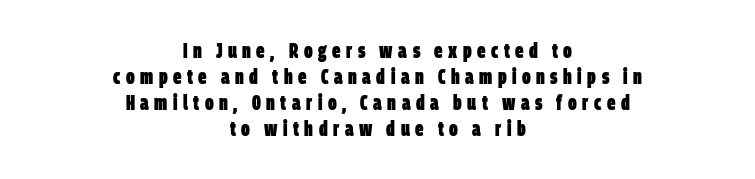
{"bold": "yes", "underline": "no", "align": "center", "line_spacing_ratio": 1.24, "letter_spacing": "wide", "letter_spacing_em": 0.26, "glyph_px": 21}
